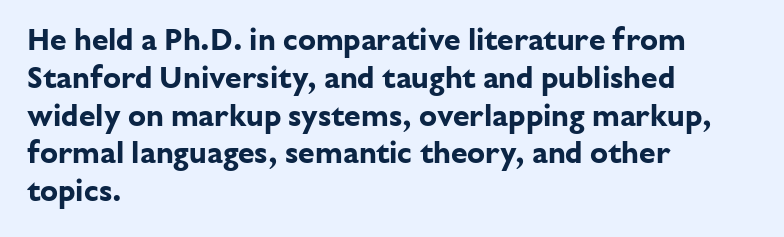
The rendering uses natural spacing where letterforms have individual widths. The glyphs have the mass of a bold cut. The letters stand upright; this is a roman face. Line spacing here is normal.
